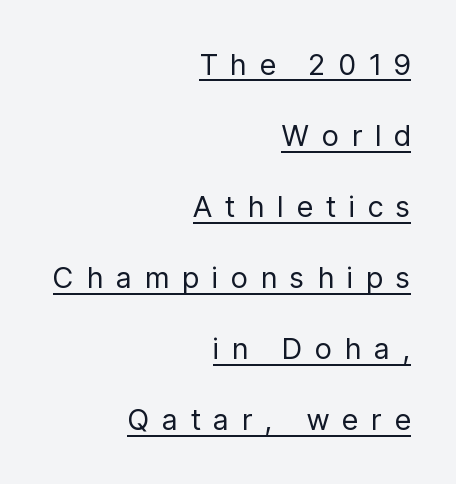
The image shows 29 px regular-weight, condensed sans-serif type, upright; set right-aligned, loose line spacing (2.45x), unusually wide letter spacing (+0.47 em), underlined; low stroke contrast and a medium x-height.
